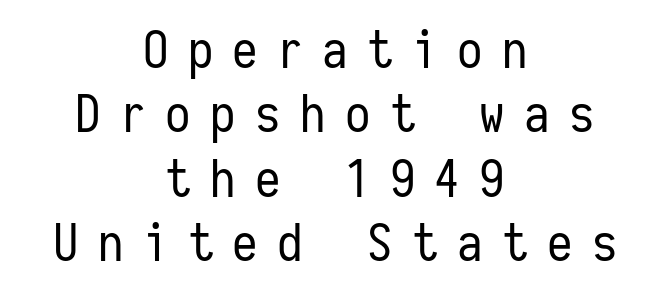
{"serif": "no", "italic": "no", "bold": "no", "weight": "regular", "width": "condensed", "stroke_contrast": "low", "x_height": "medium", "monospaced": "yes", "underline": "no", "align": "center", "line_spacing": "normal", "line_spacing_ratio": 1.26, "letter_spacing": "wide", "letter_spacing_em": 0.38, "glyph_px": 51}
